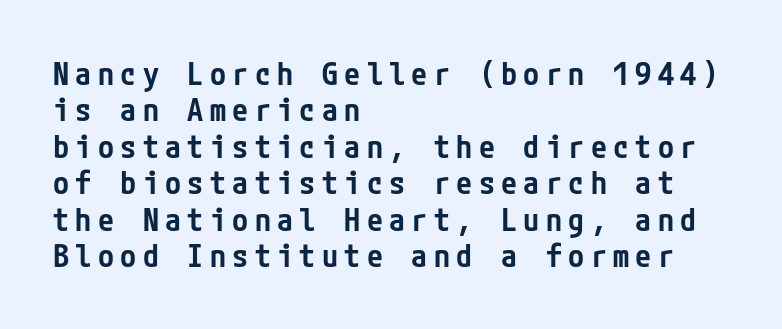
The image shows 32 px semibold, condensed sans-serif type, upright; set left-aligned, tight line spacing (1.14x), unusually wide letter spacing (+0.2 em), not underlined; low stroke contrast and a medium x-height.
